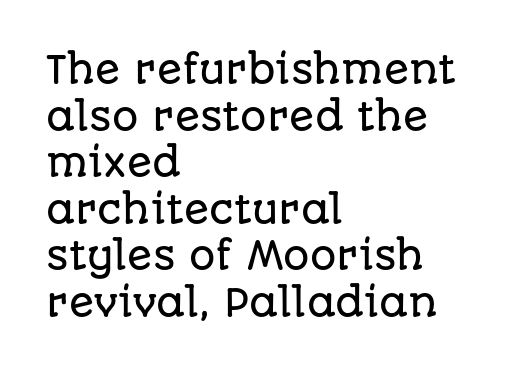
Q: Is the text italic (slanted)? A: No, it is upright.
Q: Is the typeface a serif or a sans-serif typeface? A: Sans-serif.
Q: Is the text underlined? A: No.
Q: How is the paragraph aligned? A: Left-aligned.
Q: Is the spacing between letters normal or unusually wide? A: Normal.
Q: Is the spacing between lines tight, normal or loose? A: Normal.
Q: Width (condensed, normal, or wide)? A: Normal.
Q: Stroke contrast? A: Low.
Q: x-height? A: Large.
Q: Monospaced? A: No.
